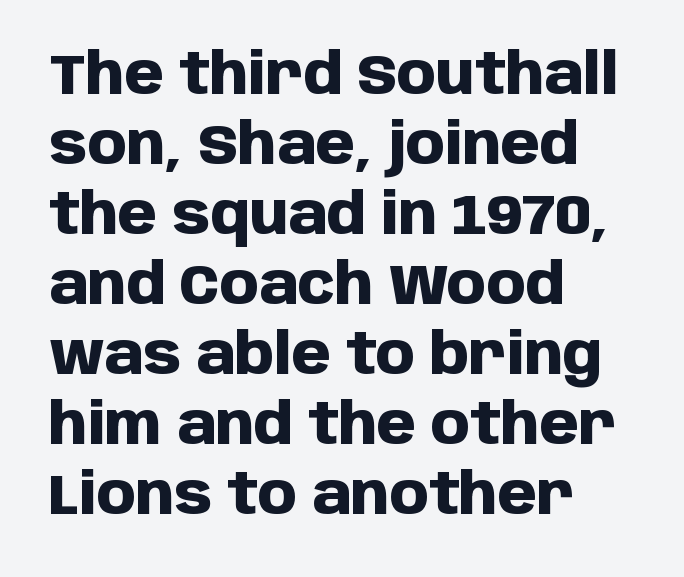
This sample has the flowing, uneven cadence of proportional lettering. Check where the strokes stop: nothing finishes them off — pure sans. Nobody touched the tracking dial on this one. In terms of leading, this rendering sits right in the middle. Notice how thick the strokes are: this is what a full bold looks like.
